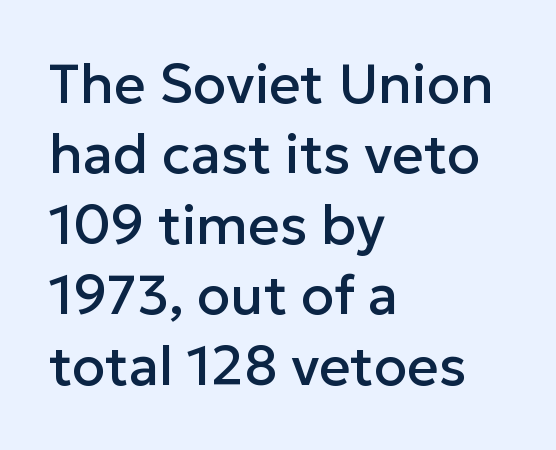
{"serif": "no", "italic": "no", "width": "normal", "stroke_contrast": "low", "x_height": "medium", "monospaced": "no", "underline": "no", "align": "left", "line_spacing": "normal", "line_spacing_ratio": 1.28, "letter_spacing": "normal", "letter_spacing_em": 0.0, "glyph_px": 55}
